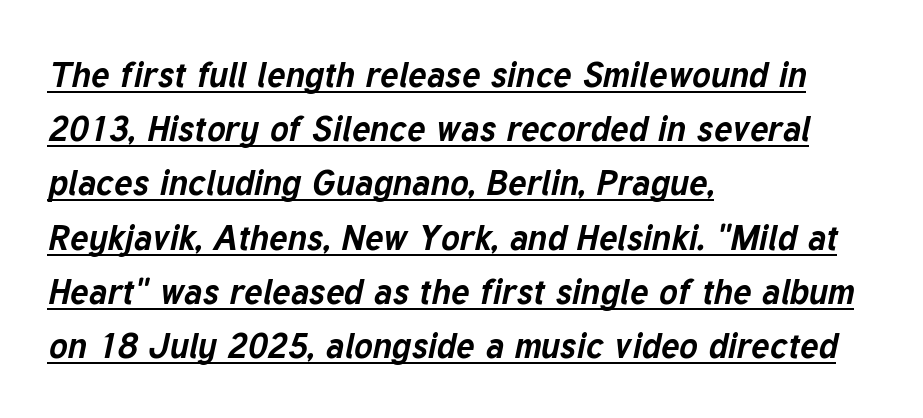
{"italic": "yes", "lean": "right", "slant_degrees": 12, "bold": "yes", "weight": "bold", "width": "normal", "stroke_contrast": "low", "x_height": "medium", "monospaced": "no", "underline": "yes", "align": "left", "line_spacing": "normal", "line_spacing_ratio": 1.55, "letter_spacing": "normal", "letter_spacing_em": 0.0, "glyph_px": 35}
